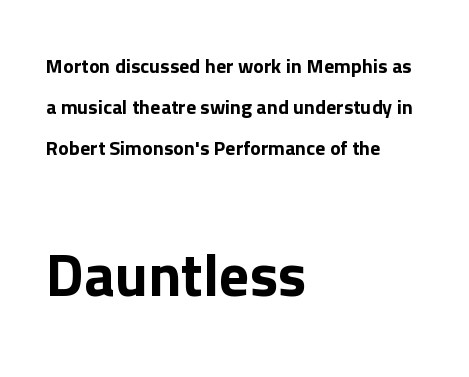
{"serif": "no", "italic": "no", "width": "normal", "stroke_contrast": "low", "x_height": "medium", "monospaced": "no", "underline": "no", "align": "left", "line_spacing": "loose", "line_spacing_ratio": 2.05, "letter_spacing": "normal", "letter_spacing_em": 0.0, "larger_block": "second", "size_ratio": 3.0, "glyph_px": 60}
